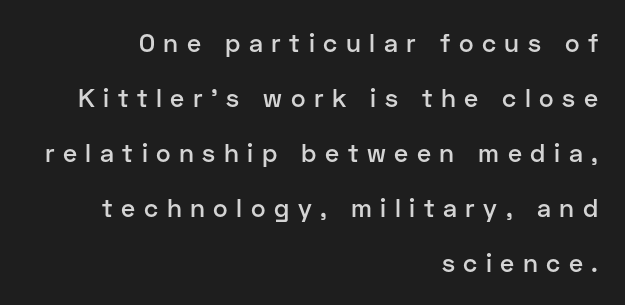
Q: Is the text bold? A: Semi-bold.
Q: Is the text italic (slanted)? A: No, it is upright.
Q: Is the text underlined? A: No.
Q: How is the paragraph aligned? A: Right-aligned.
Q: Is the spacing between letters normal or unusually wide? A: Unusually wide.
Q: Is the spacing between lines tight, normal or loose? A: Loose.
